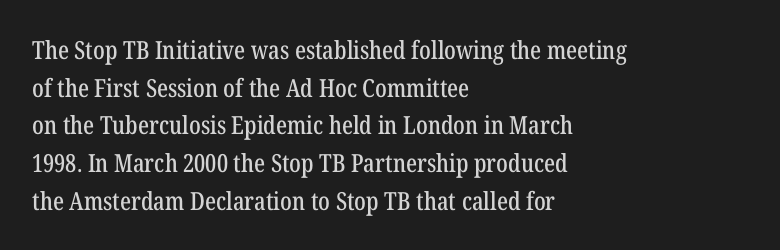
{"italic": "no", "underline": "no", "align": "left", "line_spacing": "normal", "line_spacing_ratio": 1.51, "letter_spacing": "normal", "letter_spacing_em": 0.0, "glyph_px": 25}
